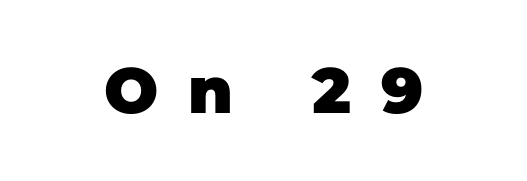
{"serif": "no", "bold": "yes", "weight": "heavy", "width": "normal", "stroke_contrast": "low", "x_height": "large", "monospaced": "no", "underline": "no", "letter_spacing": "wide", "letter_spacing_em": 0.47, "glyph_px": 64}
